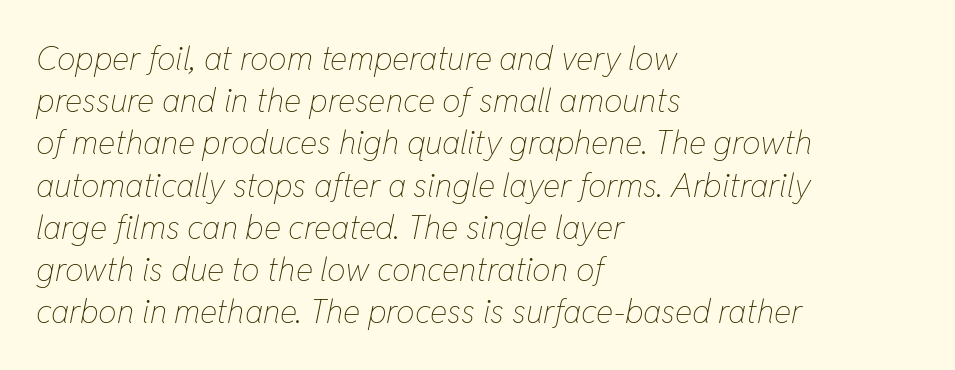
{"italic": "yes", "lean": "right", "slant_degrees": 11, "bold": "no", "weight": "thin", "width": "condensed", "stroke_contrast": "low", "x_height": "medium", "monospaced": "no", "underline": "no", "align": "left", "line_spacing": "normal", "line_spacing_ratio": 1.28, "letter_spacing": "normal", "letter_spacing_em": 0.0, "glyph_px": 33}
